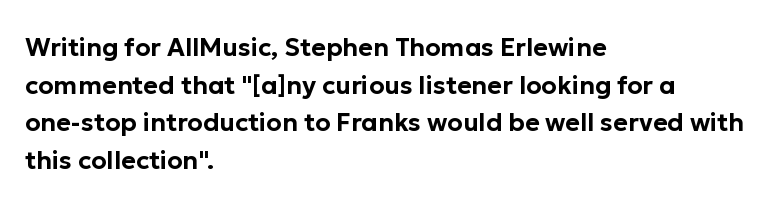
Descender tails drop into unmarked territory. If you drew a ruler down the left edge, every line would touch it. Nope, not italic — everything's standing straight. Successive baselines arrive at the customary interval. Tracking value appears to be zero — textbook default spacing.
